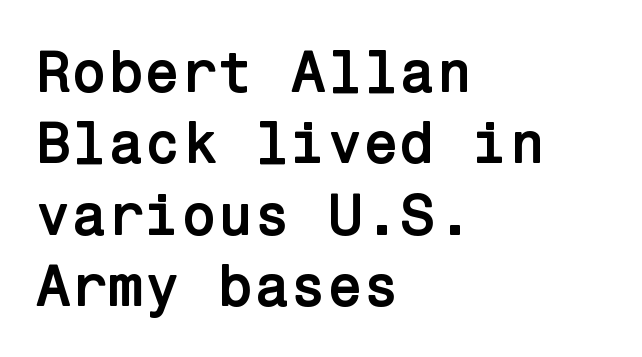
Q: Is the text bold? A: Yes.
Q: Is the text italic (slanted)? A: No, it is upright.
Q: Is the typeface a serif or a sans-serif typeface? A: Sans-serif.
Q: Is the text underlined? A: No.
Q: How is the paragraph aligned? A: Left-aligned.
Q: Is the spacing between letters normal or unusually wide? A: Normal.
Q: Width (condensed, normal, or wide)? A: Normal.
Q: Stroke contrast? A: Low.
Q: x-height? A: Medium.
